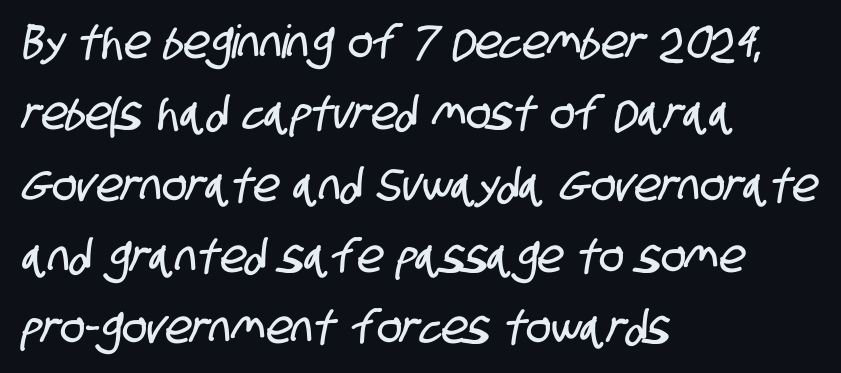
Q: Is the typeface a serif or a sans-serif typeface? A: Sans-serif.
Q: Is the text underlined? A: No.
Q: How is the paragraph aligned? A: Left-aligned.
Q: Is the spacing between letters normal or unusually wide? A: Normal.
Q: Is the spacing between lines tight, normal or loose? A: Normal.
Q: Width (condensed, normal, or wide)? A: Condensed.
Q: Stroke contrast? A: Low.
Q: x-height? A: Large.
Q: Monospaced? A: No.
